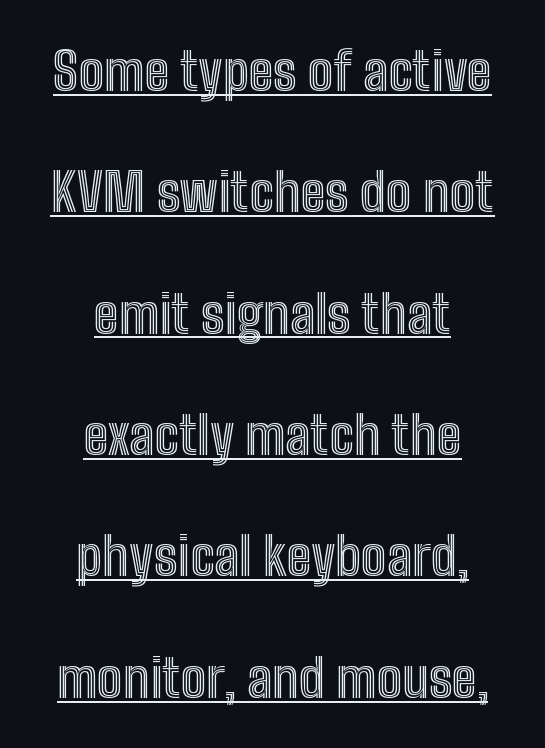
Notice how the passage keeps no hard edge, just a central spine. The lettering is marked with a stroke running underneath it. Nope, not italic — everything's standing straight. Note the varied advance widths — an 'i' is clearly narrower than an 'm'. Vertically, the passage feels expansive, rows floating well apart. Compared with typical body copy, the letter spacing here is the same.
